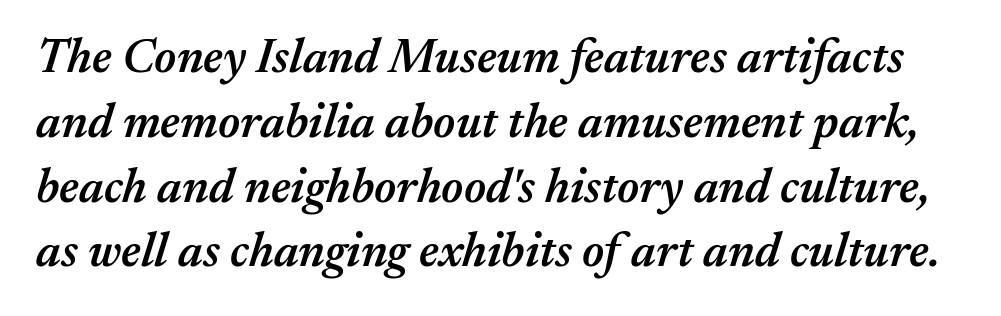
{"italic": "yes", "lean": "right", "slant_degrees": 17, "bold": "semi", "weight": "semibold", "width": "normal", "stroke_contrast": "medium", "x_height": "medium", "monospaced": "no", "underline": "no", "line_spacing": "normal", "line_spacing_ratio": 1.35, "letter_spacing": "normal", "letter_spacing_em": 0.0, "glyph_px": 48}
